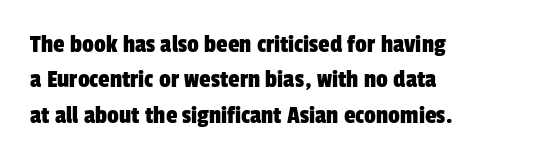
Q: Is the text underlined? A: No.
Q: How is the paragraph aligned? A: Left-aligned.
Q: Is the spacing between letters normal or unusually wide? A: Normal.
Q: Is the spacing between lines tight, normal or loose? A: Normal.
